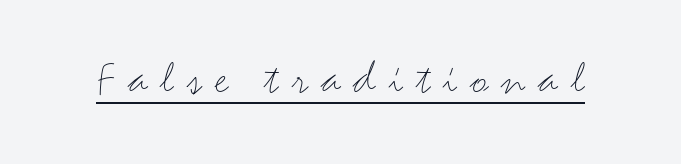
The image shows 48 px light, wide sans-serif type; set unusually wide letter spacing (+0.27 em), underlined; medium stroke contrast and a small x-height.
